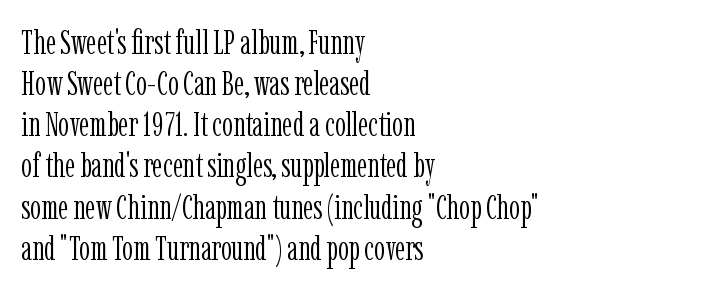
Q: Is the text bold? A: No.
Q: Is the text italic (slanted)? A: No, it is upright.
Q: Is the typeface a serif or a sans-serif typeface? A: Serif.
Q: Is the text underlined? A: No.
Q: How is the paragraph aligned? A: Left-aligned.
Q: Is the spacing between letters normal or unusually wide? A: Normal.
Q: Width (condensed, normal, or wide)? A: Condensed.
Q: Stroke contrast? A: Low.
Q: x-height? A: Medium.
Q: Monospaced? A: No.
